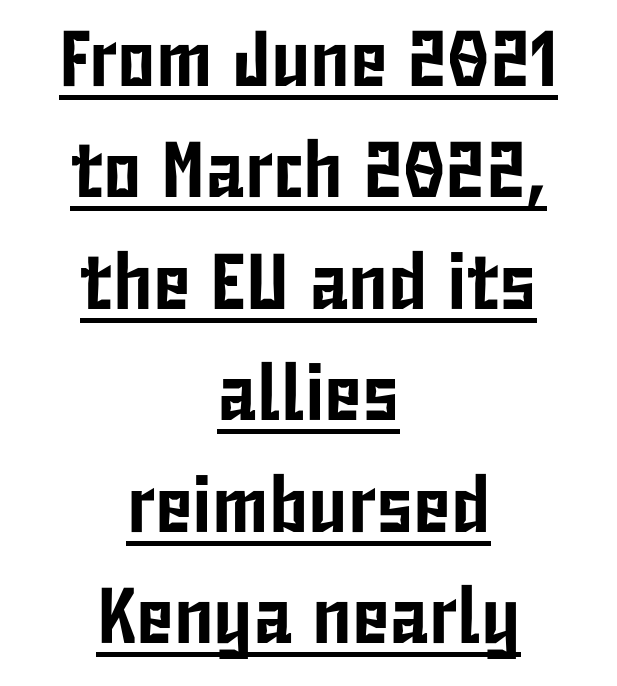
The face used here appears with an underline applied. The horizontal fit of the characters is conventional and even. These lines are rendered in a variable-pitch font. Nope, no serifs anywhere on these letters. The letters stand upright; this is a roman face. These lines stack symmetrically, like a column narrowing and widening about its center.
